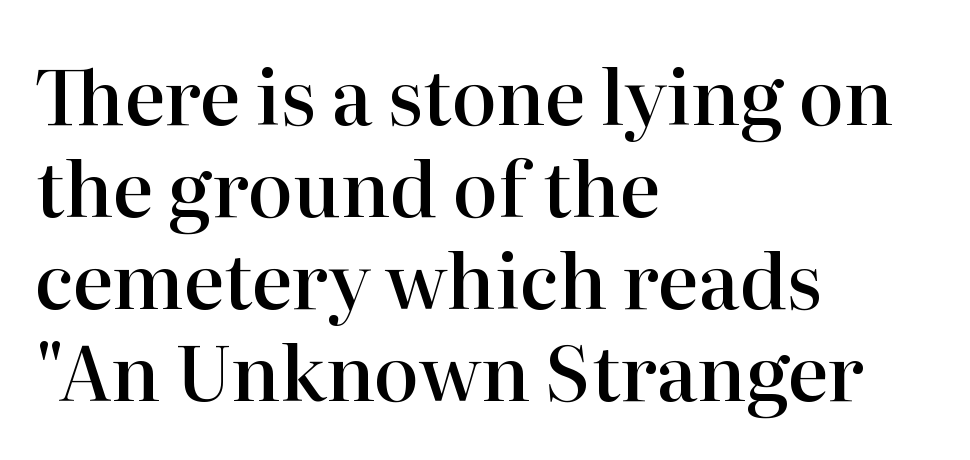
Letter spacing: default. Set as a demibold, roughly 600 on the weight scale. Each row of text sits above clean, open space. Line beginnings align vertically; line endings do not. Do the characters align in a grid? No, the font is proportional.
